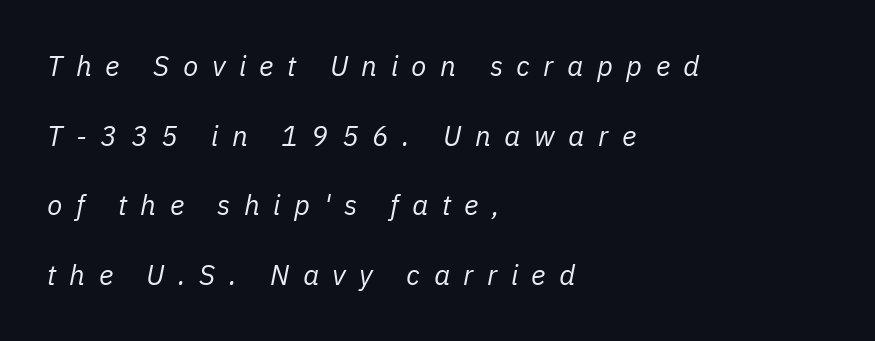
{"italic": "yes", "lean": "right", "slant_degrees": 11, "bold": "no", "weight": "regular", "width": "normal", "stroke_contrast": "low", "x_height": "medium", "monospaced": "no", "underline": "no", "align": "left", "line_spacing": "loose", "line_spacing_ratio": 2.49, "letter_spacing": "wide", "letter_spacing_em": 0.48, "glyph_px": 28}
